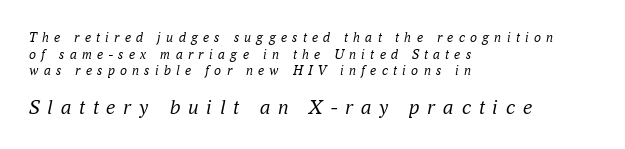
{"italic": "yes", "lean": "right", "slant_degrees": 16, "bold": "no", "underline": "no", "align": "left", "line_spacing_ratio": 1.18, "letter_spacing": "wide", "letter_spacing_em": 0.37, "larger_block": "second", "size_ratio": 1.5, "glyph_px": 21}
